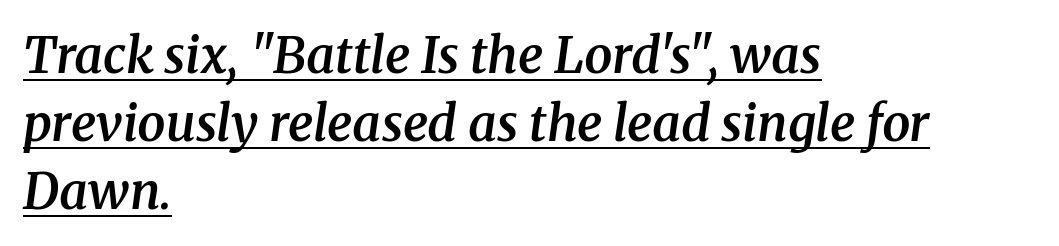
The lines in this sample share a left origin and differ only in where they stop. Vertically, the passage feels balanced, rows spaced as you'd expect. The rendering keeps characters at their native spacing. Emphasis is given by a line drawn under the lettering. The face used here has a pronounced slope to its letters. Varying glyph widths throughout — classic text-font behaviour.
